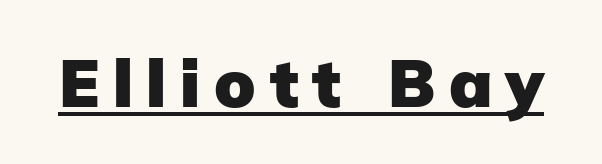
Is this a fixed-width face? No — the glyphs have proportional, varying widths. Posture: straight, roman, zero tilt. Looks like someone drew a line under every word here. This rendering widens character spacing well past its baseline value. In terms of letterform style, serifs are entirely absent.
